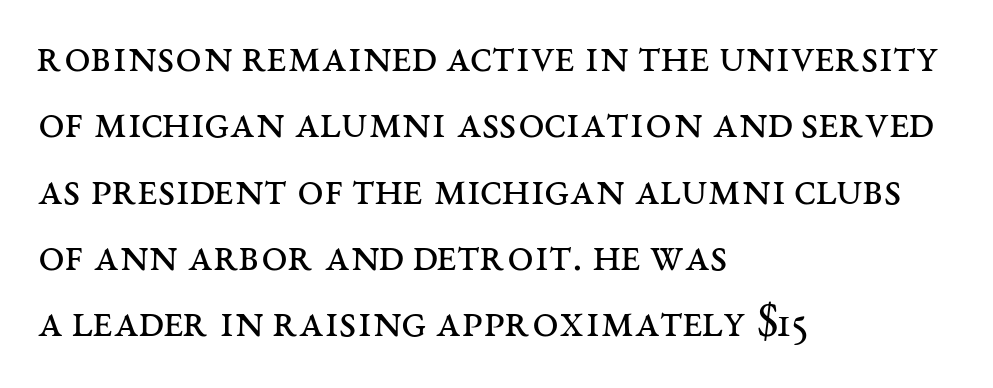
Think of a printed novel: that variable character pitch is what you see here. This is roman type, the default non-slanted kind. In terms of letterform style, serifs are clearly present. The paragraph has a hard left edge and a soft right edge.
